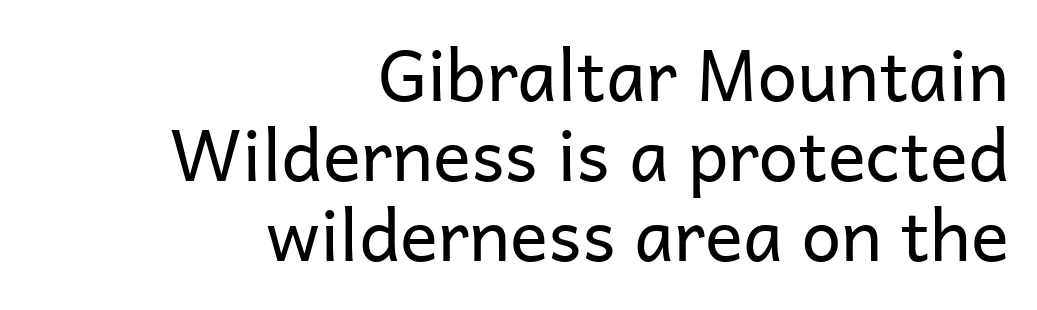
{"serif": "no", "italic": "no", "bold": "no", "weight": "regular", "width": "normal", "stroke_contrast": "low", "x_height": "medium", "monospaced": "no", "underline": "no", "align": "right", "line_spacing": "tight", "line_spacing_ratio": 1.13, "letter_spacing": "normal", "letter_spacing_em": 0.0, "glyph_px": 71}
